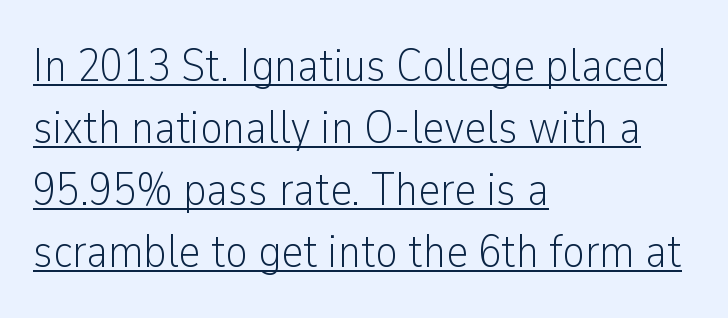
Typographically, this falls in the sans-serif category. Every stem runs plumb, perpendicular to the baseline. Heaviness? Minimal to ordinary, like unemphasized prose. Nothing unusual about the tracking: characters are spaced as the font intends. This sample is left-justified, so line endings fall wherever the words run out. The line-height multiplier appears to be the usual default.
